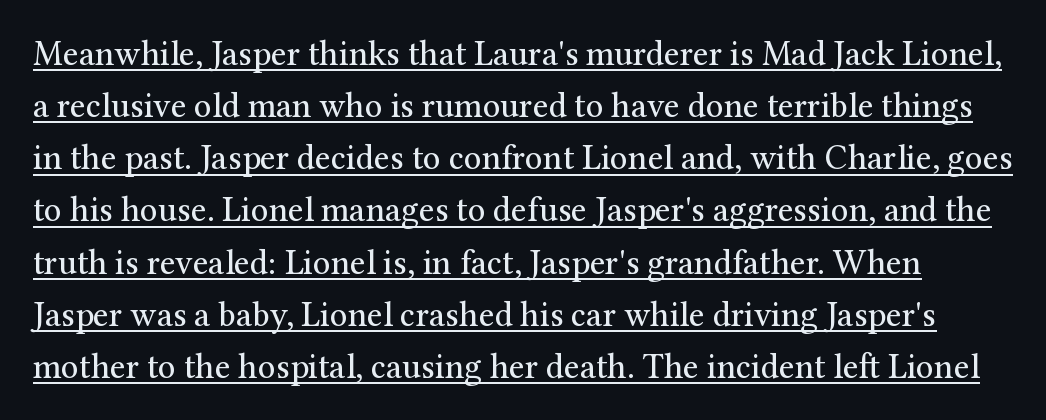
The image shows 35 px regular-weight serif type, upright; set normal line spacing (1.49x), normal letter spacing, underlined; medium stroke contrast and a medium x-height.
